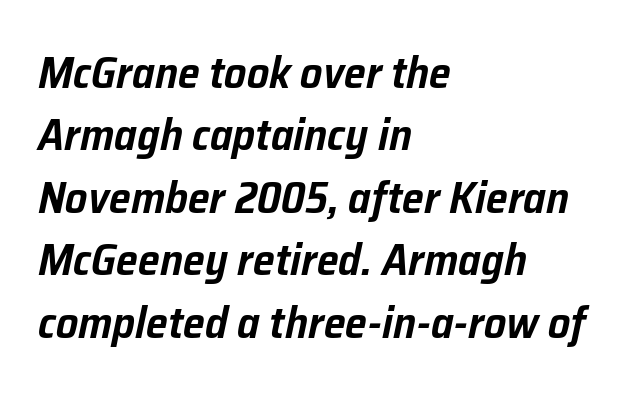
Q: Is the text italic (slanted)? A: Yes, it leans right by about 12 degrees.
Q: Is the text underlined? A: No.
Q: How is the paragraph aligned? A: Left-aligned.
Q: Is the spacing between letters normal or unusually wide? A: Normal.
Q: Is the spacing between lines tight, normal or loose? A: Normal.
Q: Width (condensed, normal, or wide)? A: Normal.
Q: Stroke contrast? A: Low.
Q: x-height? A: Medium.
Q: Monospaced? A: No.
